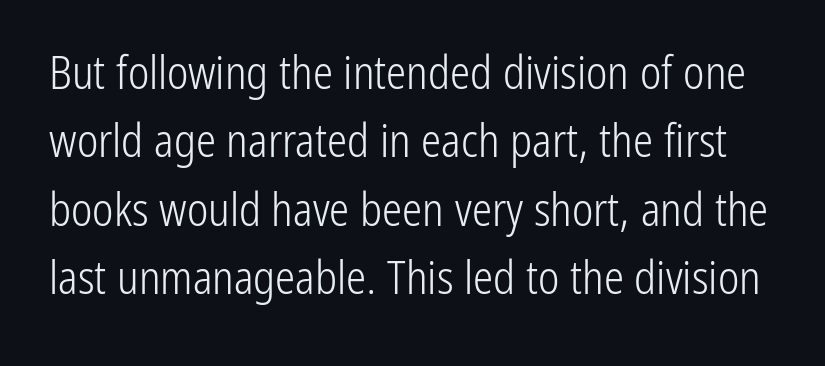
Q: Is the text bold? A: No.
Q: Is the text italic (slanted)? A: No, it is upright.
Q: Is the typeface a serif or a sans-serif typeface? A: Sans-serif.
Q: Is the text underlined? A: No.
Q: Is the spacing between letters normal or unusually wide? A: Normal.
Q: Is the spacing between lines tight, normal or loose? A: Normal.
Q: Width (condensed, normal, or wide)? A: Condensed.
Q: Stroke contrast? A: Low.
Q: x-height? A: Medium.
Q: Monospaced? A: No.
